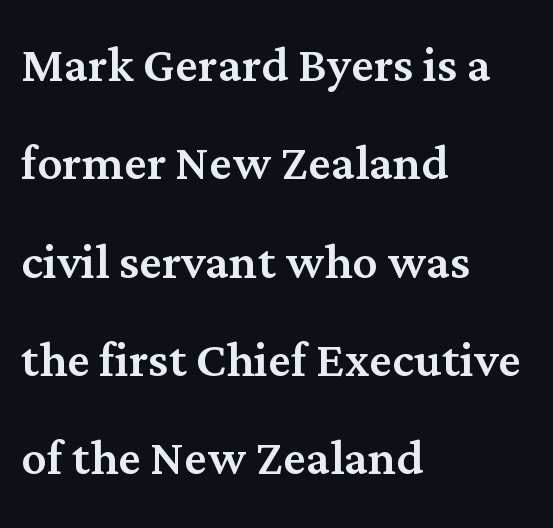
Q: Is the text italic (slanted)? A: No, it is upright.
Q: Is the typeface a serif or a sans-serif typeface? A: Serif.
Q: Is the text underlined? A: No.
Q: How is the paragraph aligned? A: Left-aligned.
Q: Is the spacing between letters normal or unusually wide? A: Normal.
Q: Is the spacing between lines tight, normal or loose? A: Normal.
Q: Width (condensed, normal, or wide)? A: Normal.
Q: Stroke contrast? A: Medium.
Q: x-height? A: Medium.
Q: Monospaced? A: No.
